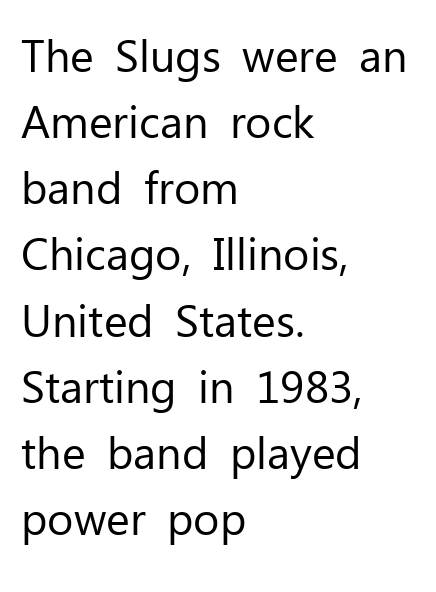
The image shows 45 px regular-weight sans-serif type, upright; set left-aligned, normal line spacing (1.47x), normal letter spacing, not underlined; low stroke contrast and a medium x-height.
